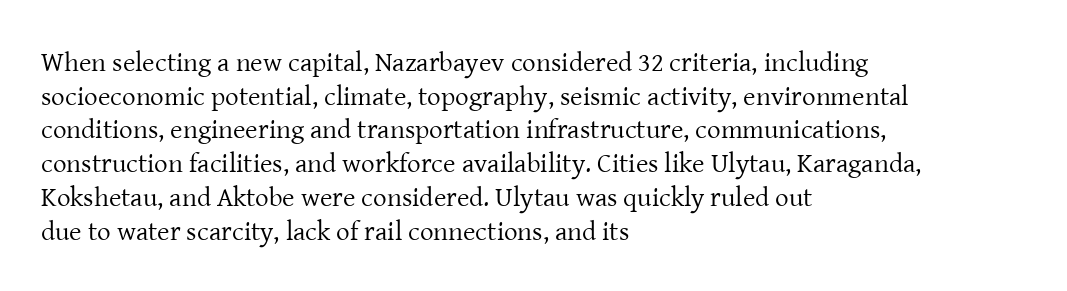
Q: Is the text bold? A: No.
Q: Is the text italic (slanted)? A: No, it is upright.
Q: Is the text underlined? A: No.
Q: How is the paragraph aligned? A: Left-aligned.
Q: Is the spacing between letters normal or unusually wide? A: Normal.
Q: Is the spacing between lines tight, normal or loose? A: Normal.
